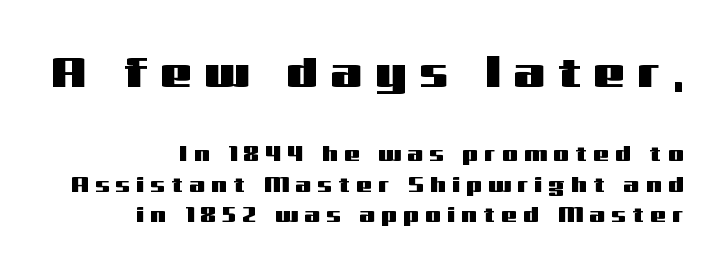
The rendering uses natural spacing where letterforms have individual widths. A roman cut, with each character standing at attention. This rendering features lettering with no underline. Caption: expanded tracking, letters set apart. Regarding serifs, this sample does without them.
